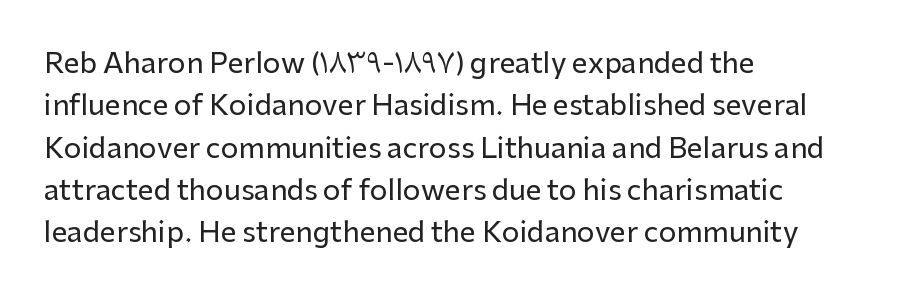
The image shows 28 px sans-serif type, upright; set left-aligned, normal line spacing (1.51x), normal letter spacing, not underlined; low stroke contrast and a medium x-height.
